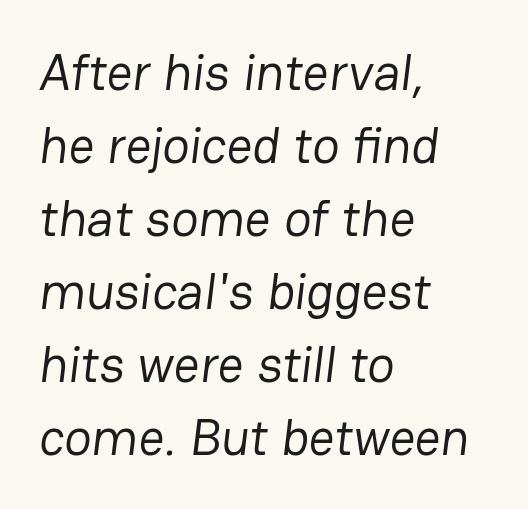
The image shows 51 px regular-weight sans-serif type; set left-aligned, normal line spacing (1.43x), normal letter spacing, not underlined; low stroke contrast and a medium x-height.
